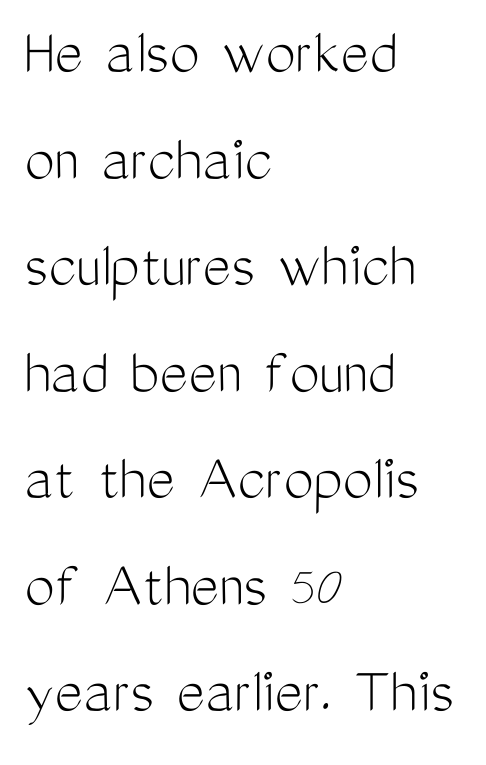
The image shows 67 px light, condensed sans-serif type, upright; set left-aligned, normal line spacing (1.59x), normal letter spacing, not underlined; medium stroke contrast and a medium x-height.
